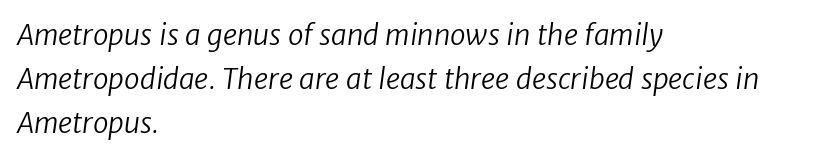
The image shows 28 px regular-weight sans-serif type; set left-aligned, normal line spacing (1.58x), normal letter spacing, not underlined; low stroke contrast and a medium x-height.
